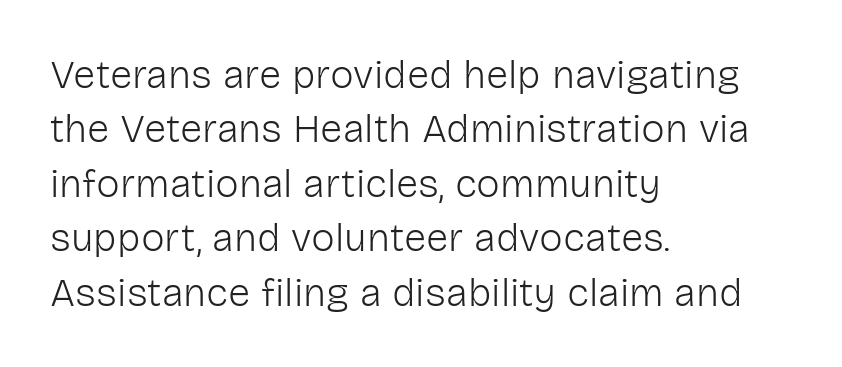
Q: Is the text bold? A: No.
Q: Is the text italic (slanted)? A: No, it is upright.
Q: Is the typeface a serif or a sans-serif typeface? A: Sans-serif.
Q: Is the text underlined? A: No.
Q: How is the paragraph aligned? A: Left-aligned.
Q: Is the spacing between letters normal or unusually wide? A: Normal.
Q: Is the spacing between lines tight, normal or loose? A: Normal.
Q: Width (condensed, normal, or wide)? A: Normal.
Q: Stroke contrast? A: Low.
Q: x-height? A: Medium.
Q: Monospaced? A: No.
